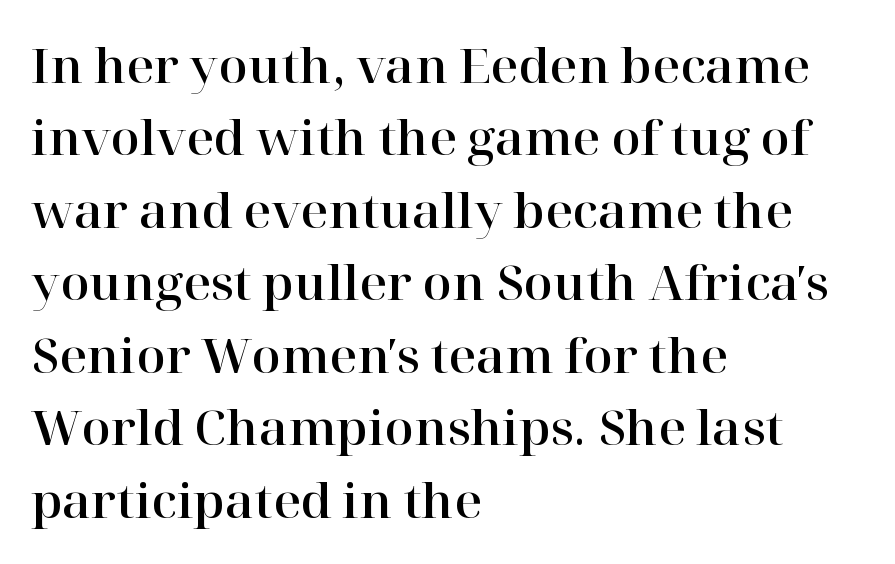
{"serif": "yes", "italic": "no", "width": "normal", "stroke_contrast": "high", "x_height": "medium", "monospaced": "no", "underline": "no", "align": "left", "line_spacing": "normal", "line_spacing_ratio": 1.51, "letter_spacing": "normal", "letter_spacing_em": 0.0, "glyph_px": 48}
